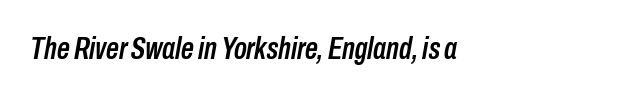
Q: Is the text italic (slanted)? A: Yes, it leans right by about 10 degrees.
Q: Is the text underlined? A: No.
Q: Is the spacing between letters normal or unusually wide? A: Normal.
Q: Width (condensed, normal, or wide)? A: Condensed.
Q: Stroke contrast? A: Low.
Q: x-height? A: Medium.
Q: Monospaced? A: No.
